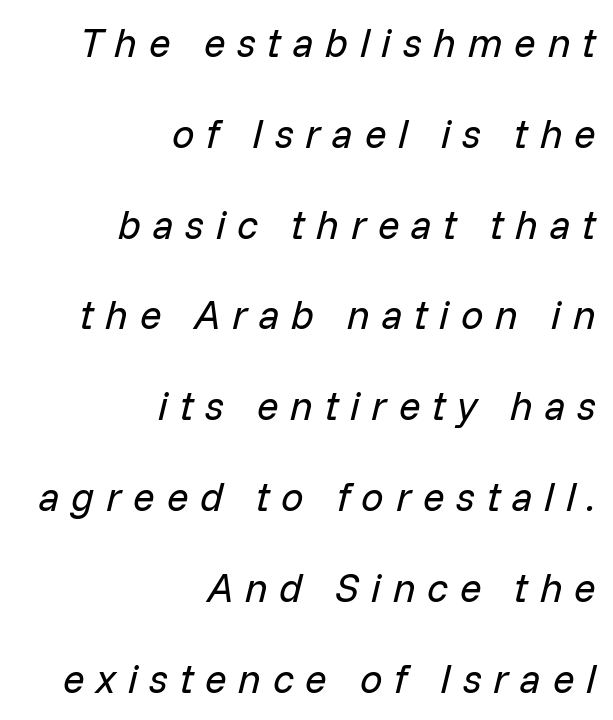
Q: Is the text bold? A: No.
Q: Is the text italic (slanted)? A: Yes, it leans right by about 14 degrees.
Q: Is the text underlined? A: No.
Q: How is the paragraph aligned? A: Right-aligned.
Q: Is the spacing between letters normal or unusually wide? A: Unusually wide.
Q: Is the spacing between lines tight, normal or loose? A: Loose.
Q: Width (condensed, normal, or wide)? A: Normal.
Q: Stroke contrast? A: Low.
Q: x-height? A: Medium.
Q: Monospaced? A: No.
